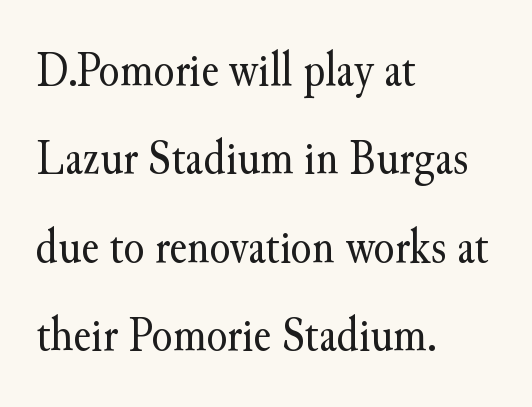
{"serif": "yes", "italic": "no", "bold": "no", "weight": "regular", "width": "normal", "stroke_contrast": "medium", "x_height": "small", "monospaced": "no", "underline": "no", "align": "left", "line_spacing_ratio": 1.84, "letter_spacing": "normal", "letter_spacing_em": 0.0, "glyph_px": 48}
